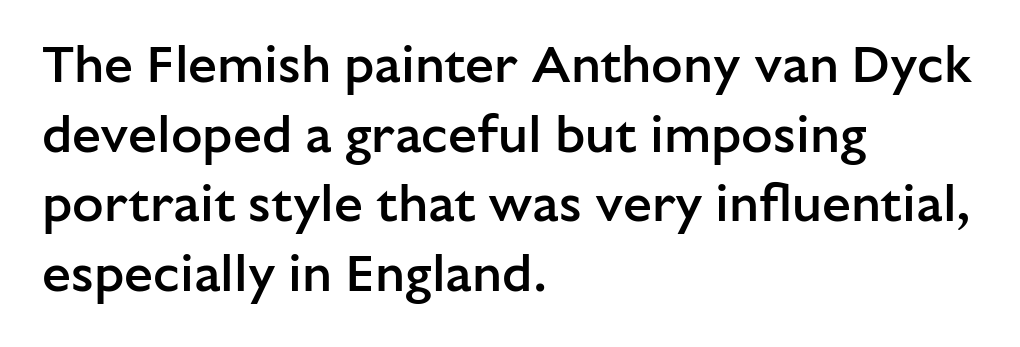
Q: Is the text bold? A: Semi-bold.
Q: Is the text italic (slanted)? A: No, it is upright.
Q: Is the typeface a serif or a sans-serif typeface? A: Sans-serif.
Q: Is the text underlined? A: No.
Q: How is the paragraph aligned? A: Left-aligned.
Q: Is the spacing between letters normal or unusually wide? A: Normal.
Q: Is the spacing between lines tight, normal or loose? A: Normal.
Q: Width (condensed, normal, or wide)? A: Normal.
Q: Stroke contrast? A: Low.
Q: x-height? A: Medium.
Q: Monospaced? A: No.
